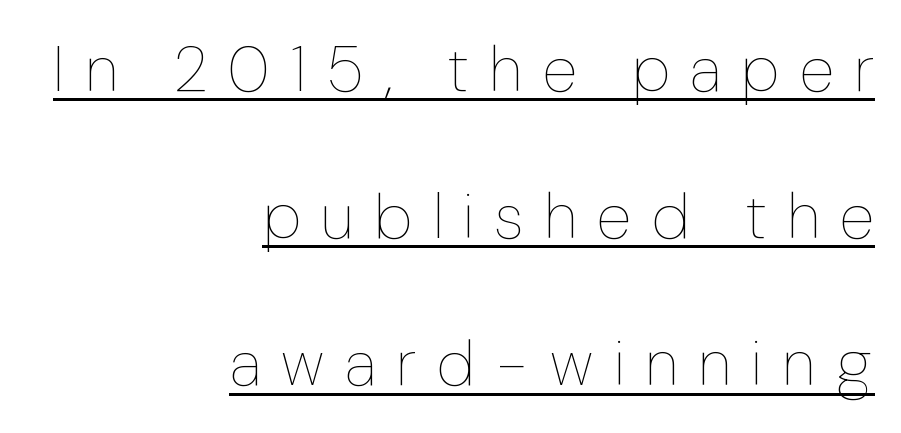
{"italic": "no", "bold": "no", "weight": "thin", "width": "normal", "stroke_contrast": "low", "x_height": "medium", "monospaced": "no", "underline": "yes", "align": "right", "line_spacing": "loose", "line_spacing_ratio": 2.3, "letter_spacing": "wide", "letter_spacing_em": 0.32, "glyph_px": 64}
